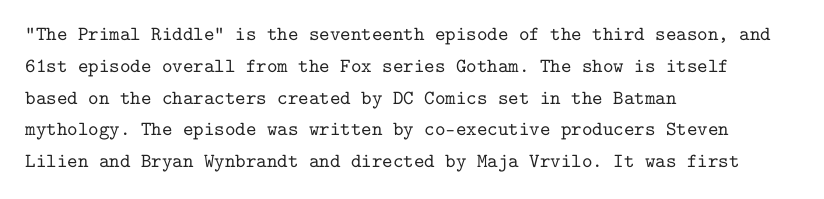
{"italic": "no", "underline": "no", "align": "left", "line_spacing": "normal", "line_spacing_ratio": 1.59, "letter_spacing": "normal", "letter_spacing_em": 0.0, "glyph_px": 20}
